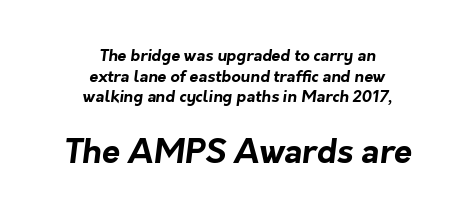
The image shows 33 px bold sans-serif type; set centered, normal line spacing (1.29x), normal letter spacing, not underlined; the second (bottom) block is 2.06x larger; low stroke contrast and a medium x-height.
